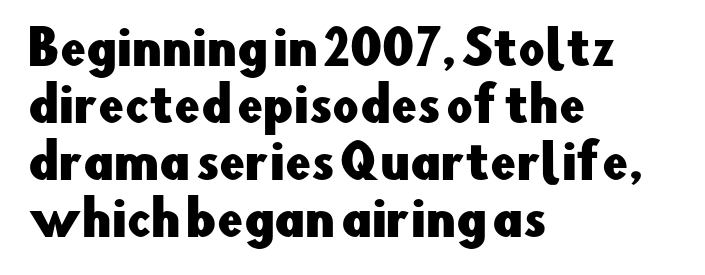
The image shows 46 px sans-serif type, upright; set left-aligned, line spacing 1.24x, normal letter spacing, not underlined; low stroke contrast and a small x-height.
